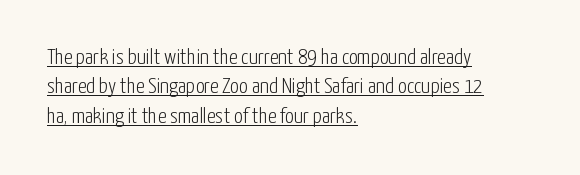
Q: Is the text bold? A: No.
Q: Is the text italic (slanted)? A: No, it is upright.
Q: Is the text underlined? A: Yes.
Q: How is the paragraph aligned? A: Left-aligned.
Q: Is the spacing between letters normal or unusually wide? A: Normal.
Q: Is the spacing between lines tight, normal or loose? A: Normal.
